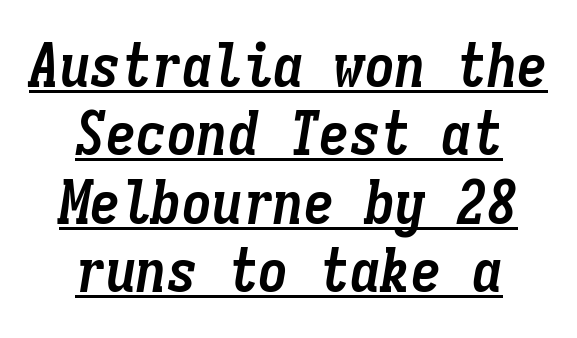
{"italic": "yes", "lean": "right", "slant_degrees": 9, "bold": "yes", "weight": "semibold", "width": "condensed", "stroke_contrast": "low", "x_height": "medium", "monospaced": "yes", "underline": "yes", "align": "center", "line_spacing": "tight", "line_spacing_ratio": 1.12, "letter_spacing": "normal", "letter_spacing_em": 0.0, "glyph_px": 61}
